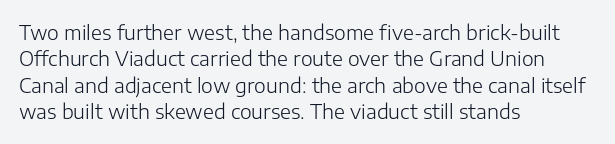
Characters remain perfectly vertical along every line. Rows of type keep a routine distance in the vertical direction. The face looks like a standard text weight, possibly lighter. Letter spacing: default. Each row of text sits above clean, open space.
